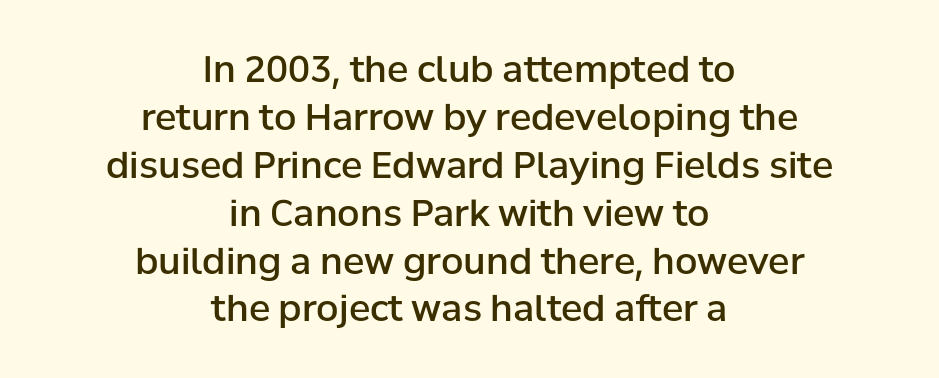
{"serif": "no", "italic": "no", "bold": "semi", "weight": "semibold", "width": "normal", "stroke_contrast": "low", "x_height": "medium", "monospaced": "no", "underline": "no", "align": "center", "line_spacing": "normal", "line_spacing_ratio": 1.33, "letter_spacing": "normal", "letter_spacing_em": 0.0, "glyph_px": 36}
